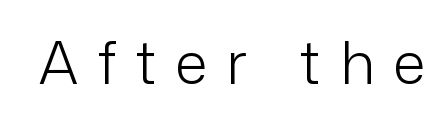
The image shows 59 px light sans-serif type, upright; set unusually wide letter spacing (+0.33 em), not underlined; low stroke contrast and a medium x-height.
